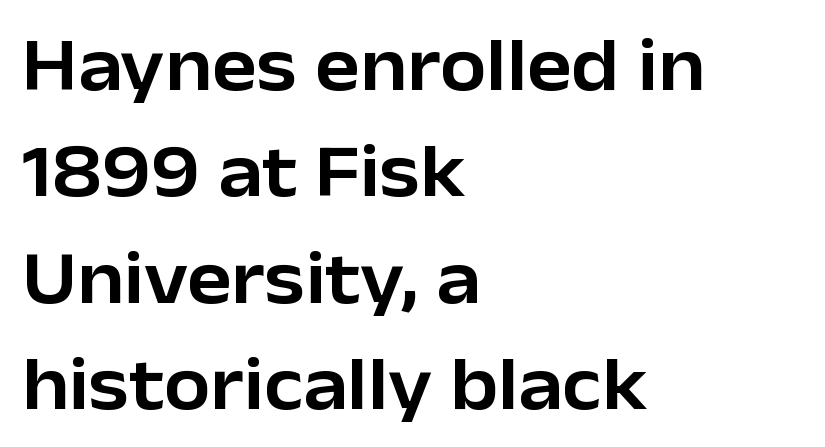
Q: Is the text italic (slanted)? A: No, it is upright.
Q: Is the typeface a serif or a sans-serif typeface? A: Sans-serif.
Q: Is the text underlined? A: No.
Q: How is the paragraph aligned? A: Left-aligned.
Q: Is the spacing between letters normal or unusually wide? A: Normal.
Q: Is the spacing between lines tight, normal or loose? A: Normal.
Q: Width (condensed, normal, or wide)? A: Normal.
Q: Stroke contrast? A: Low.
Q: x-height? A: Medium.
Q: Monospaced? A: No.
